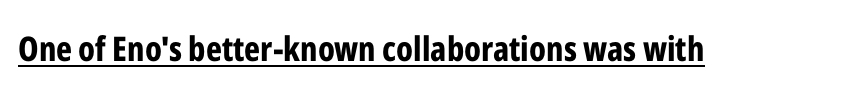
Q: Is the text bold? A: Yes.
Q: Is the text italic (slanted)? A: No, it is upright.
Q: Is the typeface a serif or a sans-serif typeface? A: Sans-serif.
Q: Is the text underlined? A: Yes.
Q: Is the spacing between letters normal or unusually wide? A: Normal.
Q: Width (condensed, normal, or wide)? A: Condensed.
Q: Stroke contrast? A: Low.
Q: x-height? A: Medium.
Q: Monospaced? A: No.
